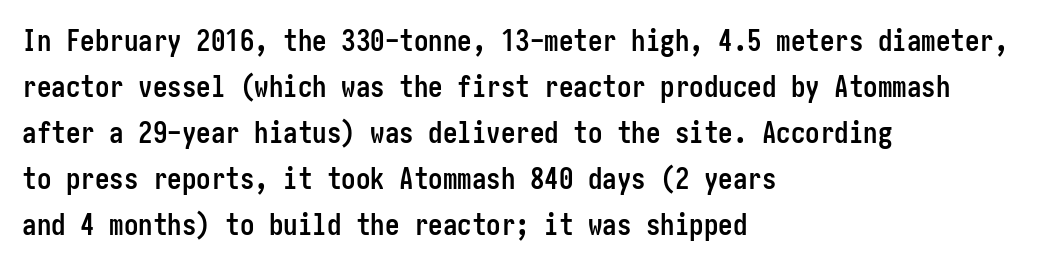
The image shows 29 px semibold, condensed sans-serif type, upright; set left-aligned, normal line spacing (1.59x), normal letter spacing, not underlined; low stroke contrast and a medium x-height.
